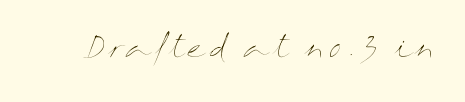
{"bold": "no", "weight": "thin", "width": "wide", "stroke_contrast": "medium", "x_height": "medium", "monospaced": "no", "underline": "no", "glyph_px": 28}
